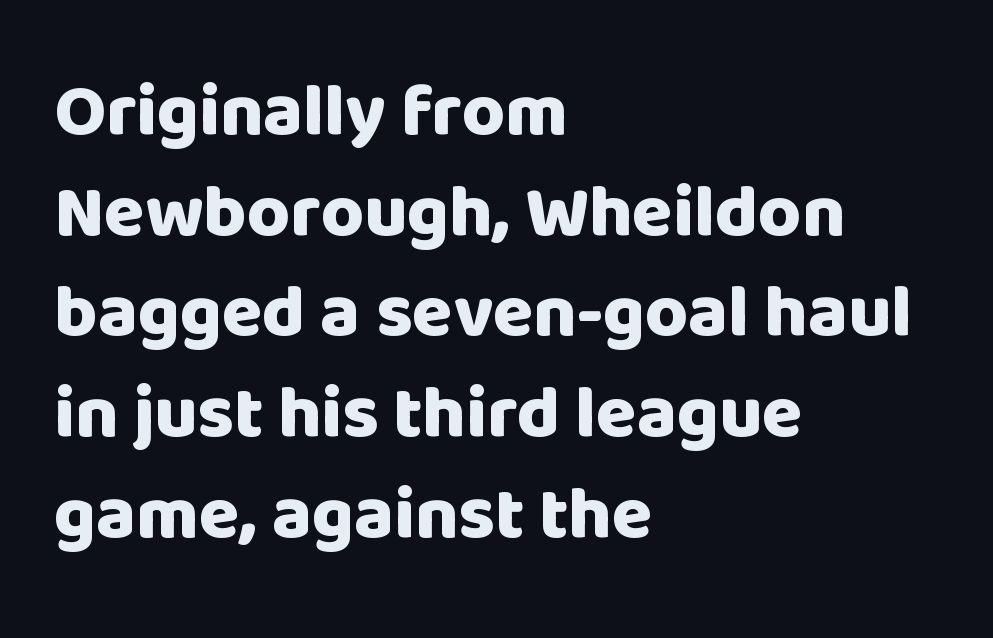
{"serif": "no", "italic": "no", "bold": "yes", "weight": "heavy", "width": "normal", "stroke_contrast": "low", "x_height": "large", "monospaced": "no", "underline": "no", "align": "left", "line_spacing": "normal", "line_spacing_ratio": 1.36, "letter_spacing": "normal", "letter_spacing_em": 0.0, "glyph_px": 74}
